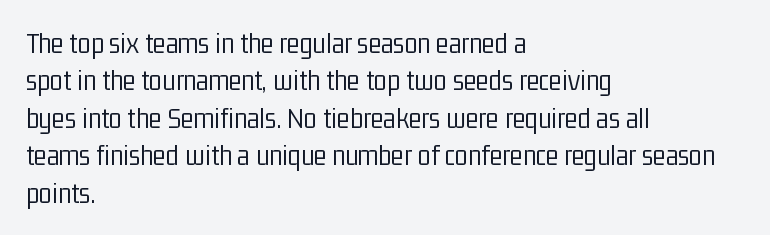
Serif or sans? Sans — the stroke terminals are bare. The type is set solid horizontally, with unmodified tracking. A typesetter would mark this as roman, not italic. Proportional: the letters do not fall into vertical columns.
